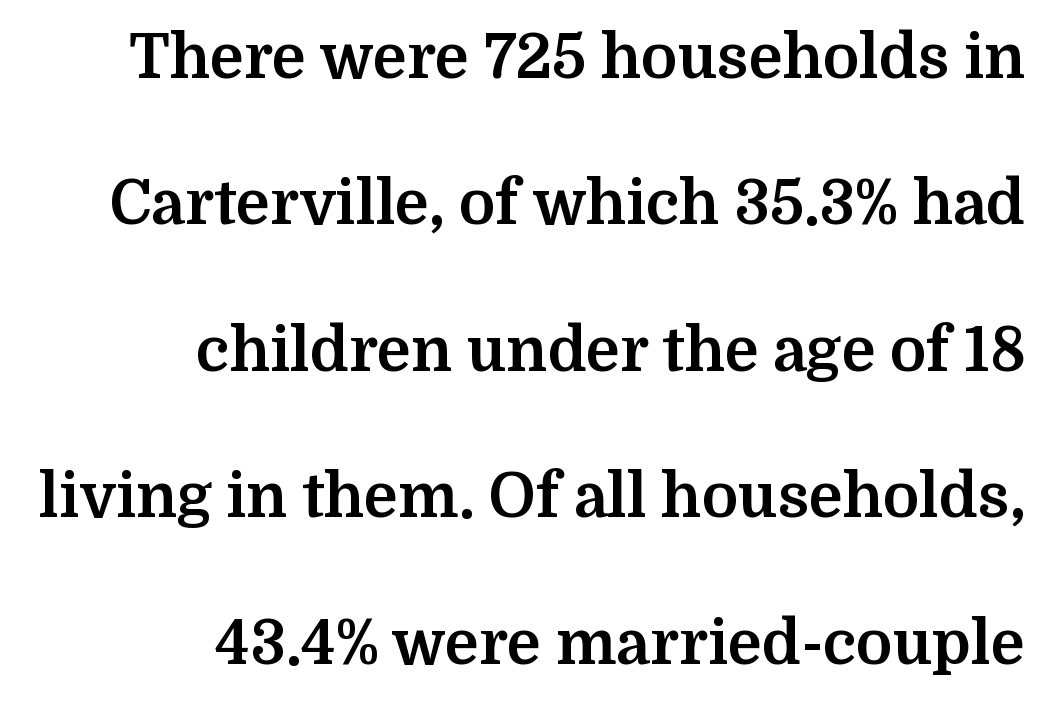
The type is set solid horizontally, with unmodified tracking. This rendering employs a face with finishing strokes, i.e., a serif. Here the designer chose a conventional face with non-uniform glyph widths. The line-height multiplier appears high, well above default.
